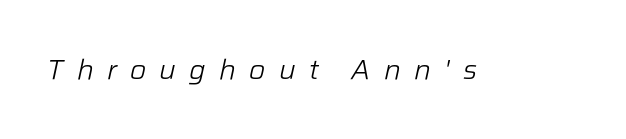
{"italic": "yes", "lean": "right", "slant_degrees": 12, "bold": "no", "weight": "light", "width": "normal", "stroke_contrast": "low", "x_height": "medium", "monospaced": "no", "underline": "no", "letter_spacing": "wide", "letter_spacing_em": 0.47, "glyph_px": 28}
